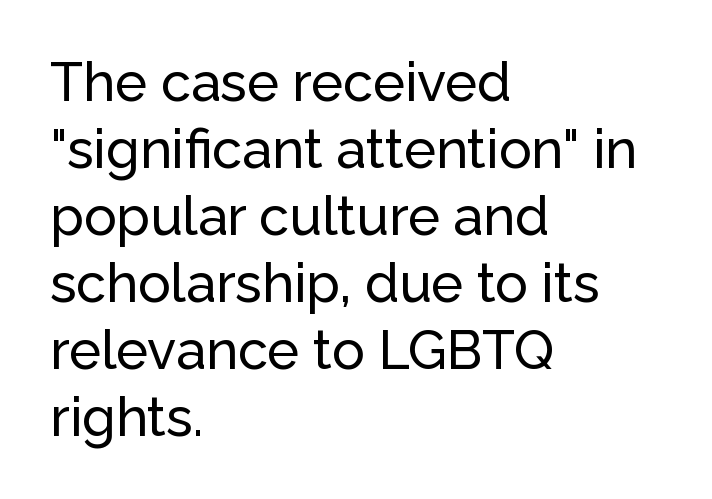
Q: Is the text italic (slanted)? A: No, it is upright.
Q: Is the typeface a serif or a sans-serif typeface? A: Sans-serif.
Q: Is the text underlined? A: No.
Q: How is the paragraph aligned? A: Left-aligned.
Q: Is the spacing between letters normal or unusually wide? A: Normal.
Q: Width (condensed, normal, or wide)? A: Normal.
Q: Stroke contrast? A: Low.
Q: x-height? A: Medium.
Q: Monospaced? A: No.
